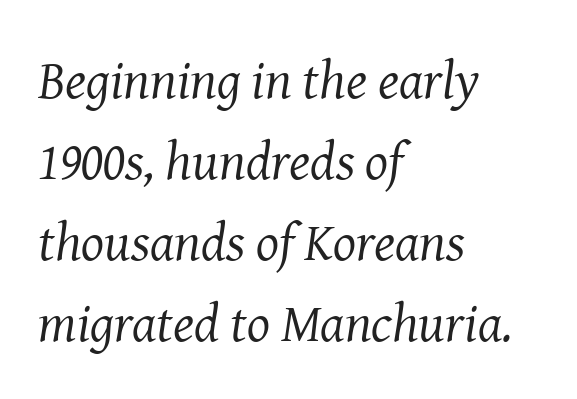
Q: Is the text bold? A: No.
Q: Is the text italic (slanted)? A: Yes, it leans right by about 8 degrees.
Q: Is the typeface a serif or a sans-serif typeface? A: Serif.
Q: Is the text underlined? A: No.
Q: How is the paragraph aligned? A: Left-aligned.
Q: Is the spacing between letters normal or unusually wide? A: Normal.
Q: Is the spacing between lines tight, normal or loose? A: Normal.
Q: Width (condensed, normal, or wide)? A: Normal.
Q: Stroke contrast? A: Medium.
Q: x-height? A: Medium.
Q: Monospaced? A: No.
